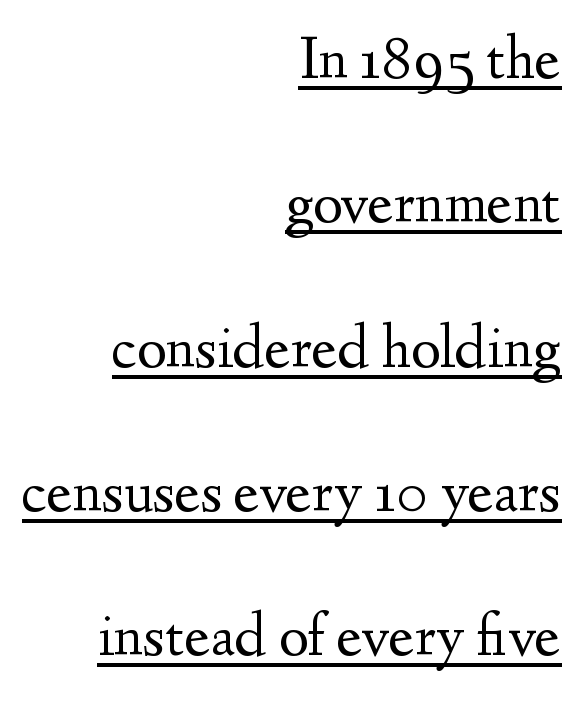
The image shows 63 px regular-weight serif type, upright; set right-aligned, loose line spacing (2.29x), normal letter spacing, underlined; medium stroke contrast and a small x-height.
